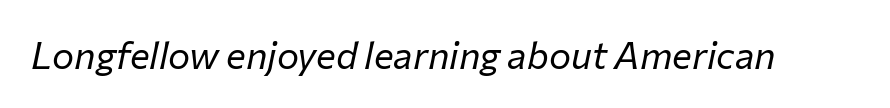
This sample has the flowing, uneven cadence of proportional lettering. This reads as an unemphasized weight, regular at the heaviest. The letterforms sit shoulder to shoulder at normal distance. Honestly, there is no underline to notice here at all. Compared with ordinary roman type, these characters are visibly tilted.
